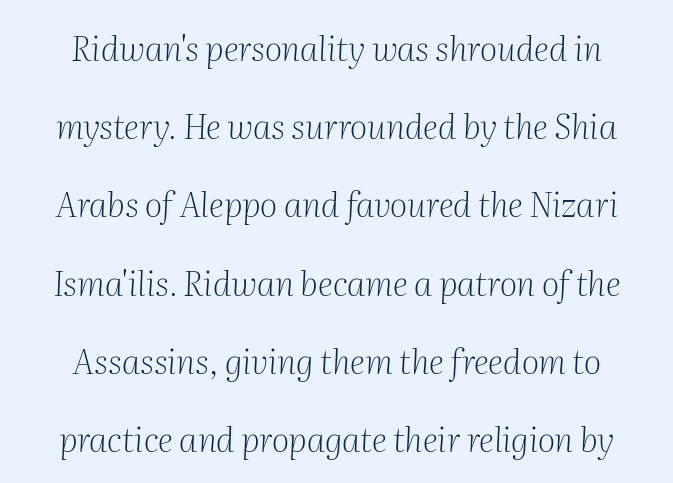
The image shows 34 px light serif type, italic (leaning right); set centered, loose line spacing (2.3x), normal letter spacing, not underlined; medium stroke contrast and a medium x-height.
